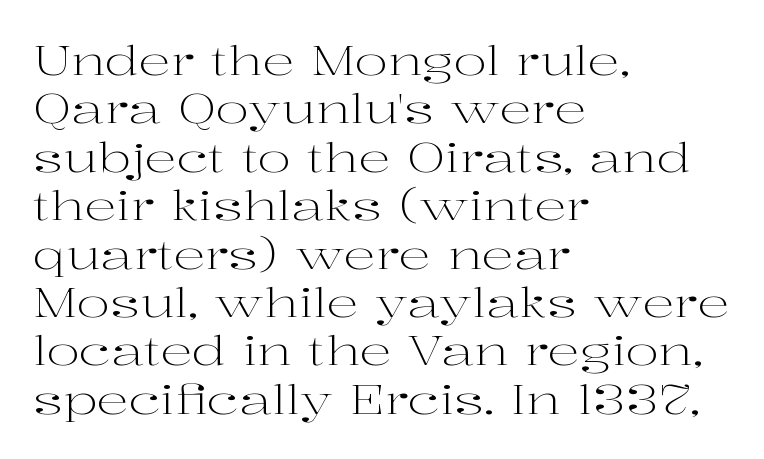
The image shows 40 px light, wide serif type, upright; set left-aligned, line spacing 1.21x, normal letter spacing, not underlined; high stroke contrast and a medium x-height.
